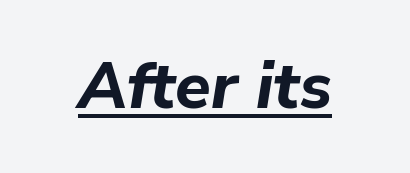
The tracking reads as untouched default to a designer's eye. Look at the stroke-to-counter ratio: heavy, a bold. Compared with undecorated copy, this sample adds a rule below the words. Rendered with sloped, italic letterforms. Note the varied advance widths — an 'i' is clearly narrower than an 'm'.
